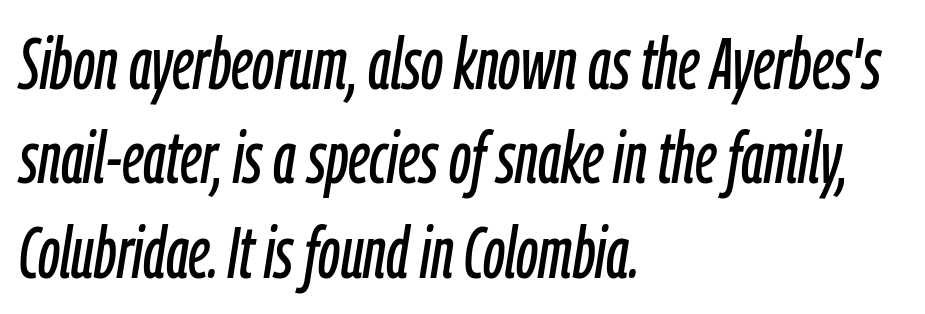
The image shows 72 px condensed type, italic (leaning right); set left-aligned, normal line spacing (1.31x), normal letter spacing, not underlined; low stroke contrast and a medium x-height.
